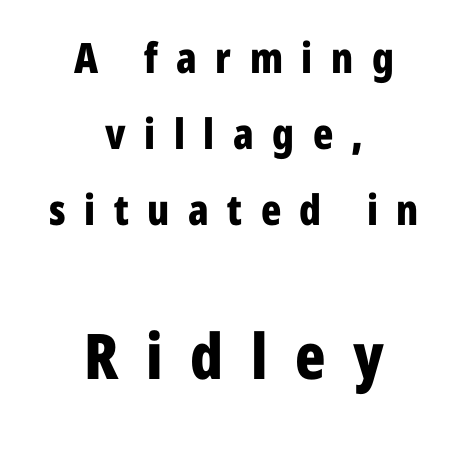
Q: Is the text bold? A: Yes.
Q: Is the text italic (slanted)? A: No, it is upright.
Q: Is the typeface a serif or a sans-serif typeface? A: Sans-serif.
Q: Is the text underlined? A: No.
Q: How is the paragraph aligned? A: Centered.
Q: Is the spacing between letters normal or unusually wide? A: Unusually wide.
Q: Which block of text is set in a larger size, the first (top) or the second (bottom)? A: The second (bottom) one.
Q: Width (condensed, normal, or wide)? A: Condensed.
Q: Stroke contrast? A: Low.
Q: x-height? A: Medium.
Q: Monospaced? A: No.
